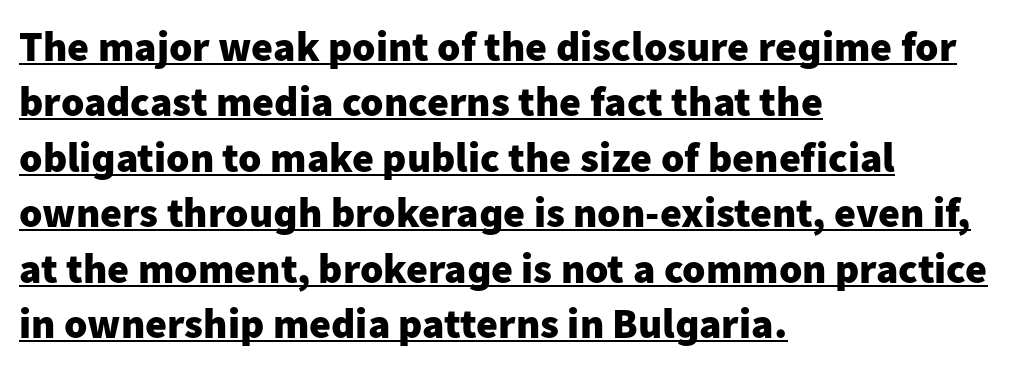
Unlike a traditional serif, this face leaves its strokes unadorned. You could call the tracking neutral — neither tight nor loose. Caption: lettering with a line underneath. The letters stand upright; this is a roman face.
